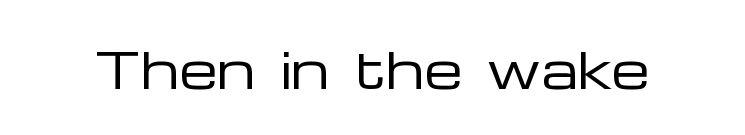
Q: Is the text bold? A: No.
Q: Is the text italic (slanted)? A: No, it is upright.
Q: Is the typeface a serif or a sans-serif typeface? A: Sans-serif.
Q: Is the text underlined? A: No.
Q: Is the spacing between letters normal or unusually wide? A: Normal.
Q: Width (condensed, normal, or wide)? A: Wide.
Q: Stroke contrast? A: Low.
Q: x-height? A: Medium.
Q: Monospaced? A: No.
